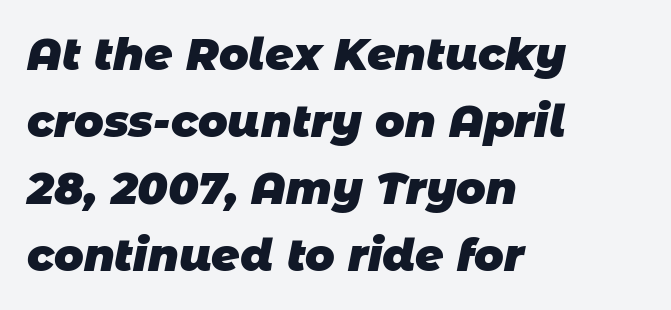
{"serif": "no", "bold": "yes", "weight": "heavy", "width": "normal", "stroke_contrast": "low", "x_height": "large", "monospaced": "no", "underline": "no", "align": "left", "line_spacing": "normal", "line_spacing_ratio": 1.52, "letter_spacing": "normal", "letter_spacing_em": 0.0, "glyph_px": 44}
